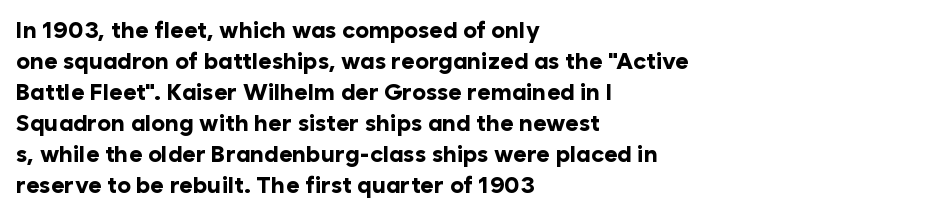
Caption: bold face, heavy strokes. Compared with typical body copy, the letter spacing here is the same. Line starts are locked; line ends wander. The axis of the letterforms is exactly vertical.
